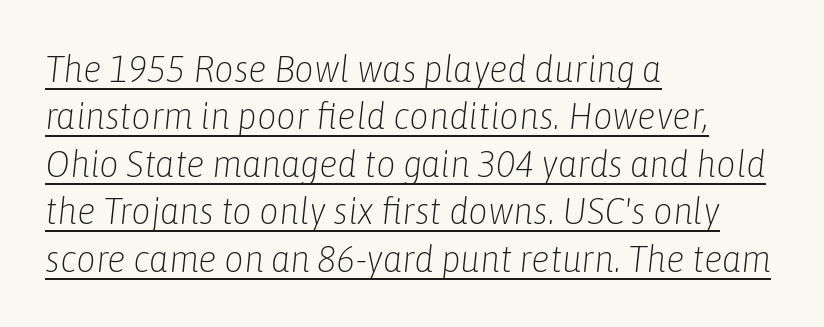
Is the block centered? No — it sits flush against the left margin. The passage shown has conventional tracking throughout. One glance says typical: line gaps are just what's usual. Glance below the letters and you will spot a drawn line. Yep, that's italic — everything's leaning. Letters have the restrained weight of plain body copy at most.
